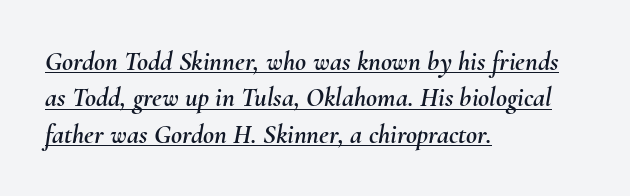
{"italic": "yes", "lean": "right", "slant_degrees": 10, "underline": "yes", "align": "left", "line_spacing": "normal", "line_spacing_ratio": 1.35, "letter_spacing": "normal", "letter_spacing_em": 0.0, "glyph_px": 27}
